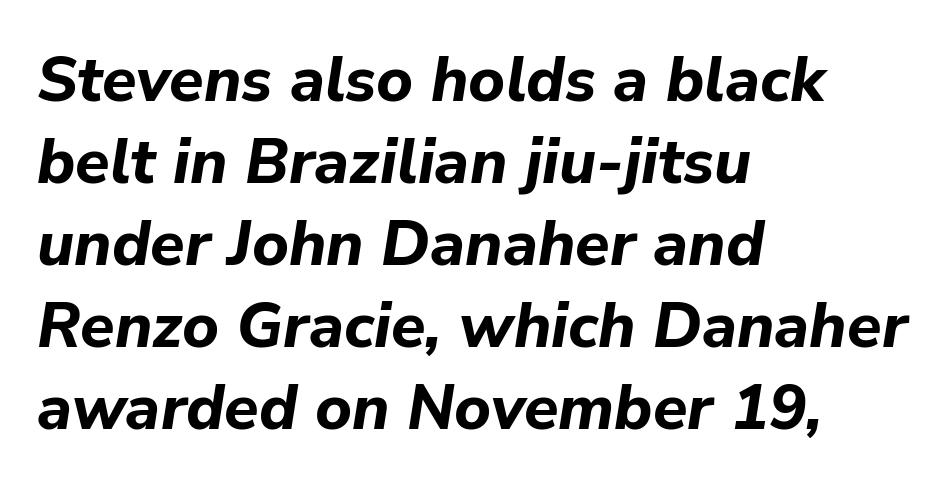
Q: Is the text bold? A: Yes.
Q: Is the text italic (slanted)? A: Yes, it leans right by about 9 degrees.
Q: Is the text underlined? A: No.
Q: How is the paragraph aligned? A: Left-aligned.
Q: Is the spacing between letters normal or unusually wide? A: Normal.
Q: Is the spacing between lines tight, normal or loose? A: Normal.
Q: Width (condensed, normal, or wide)? A: Normal.
Q: Stroke contrast? A: Low.
Q: x-height? A: Medium.
Q: Monospaced? A: No.
